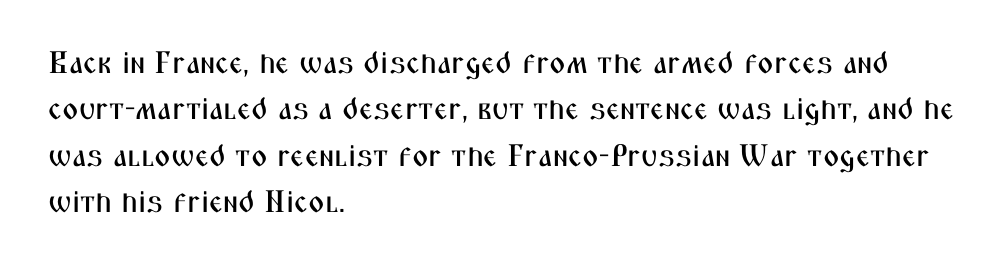
Q: Is the text italic (slanted)? A: No, it is upright.
Q: Is the typeface a serif or a sans-serif typeface? A: Sans-serif.
Q: Is the text underlined? A: No.
Q: How is the paragraph aligned? A: Left-aligned.
Q: Is the spacing between letters normal or unusually wide? A: Normal.
Q: Is the spacing between lines tight, normal or loose? A: Normal.
Q: Width (condensed, normal, or wide)? A: Condensed.
Q: Stroke contrast? A: Medium.
Q: x-height? A: Medium.
Q: Monospaced? A: No.
